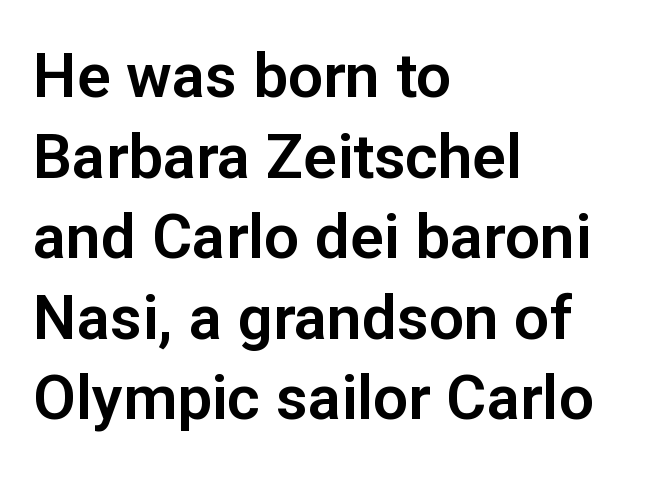
{"serif": "no", "italic": "no", "width": "normal", "stroke_contrast": "low", "x_height": "medium", "monospaced": "no", "underline": "no", "align": "left", "line_spacing": "normal", "line_spacing_ratio": 1.3, "letter_spacing": "normal", "letter_spacing_em": 0.0, "glyph_px": 62}
